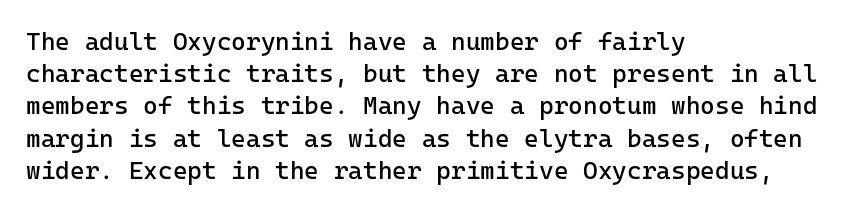
These lines keep a tight, regular rhythm from letter to letter. This sample is left-justified, so line endings fall wherever the words run out. The space between consecutive lines is moderate. Do the letters lean? They stand straight. The passage shown is not underscored anywhere. Stems and bowls with no extra thickness — not bold.
